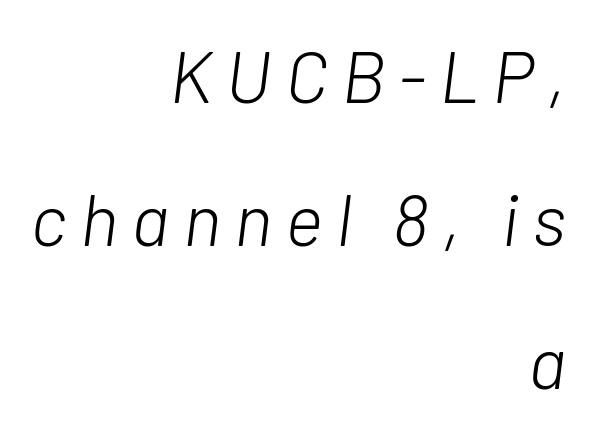
The image shows 73 px light type, italic (leaning right); set right-aligned, loose line spacing (1.96x), not underlined; low stroke contrast and a medium x-height.
